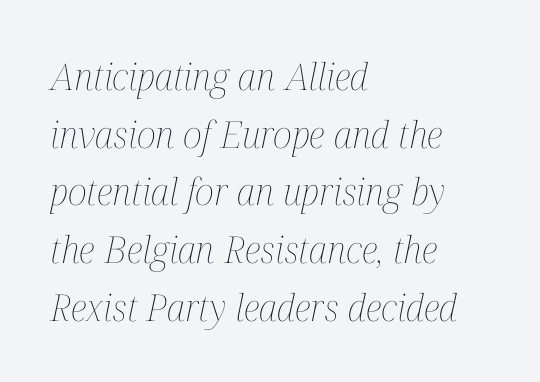
Q: Is the text bold? A: No.
Q: Is the text italic (slanted)? A: Yes, it leans right by about 12 degrees.
Q: Is the text underlined? A: No.
Q: How is the paragraph aligned? A: Left-aligned.
Q: Is the spacing between letters normal or unusually wide? A: Normal.
Q: Is the spacing between lines tight, normal or loose? A: Normal.
Q: Width (condensed, normal, or wide)? A: Condensed.
Q: Stroke contrast? A: Medium.
Q: x-height? A: Medium.
Q: Monospaced? A: No.
